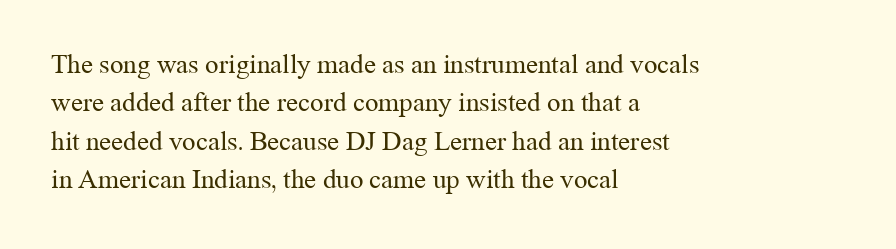
Q: Is the text bold? A: No.
Q: Is the text italic (slanted)? A: No, it is upright.
Q: Is the text underlined? A: No.
Q: How is the paragraph aligned? A: Left-aligned.
Q: Is the spacing between letters normal or unusually wide? A: Normal.
Q: Is the spacing between lines tight, normal or loose? A: Normal.
